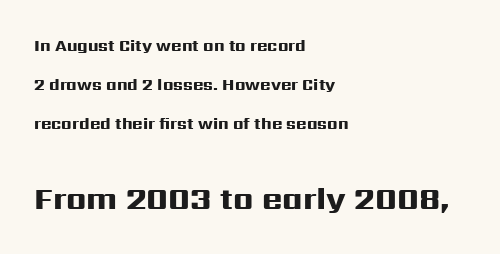
Q: Is the text bold? A: Yes.
Q: Is the text italic (slanted)? A: No, it is upright.
Q: Is the typeface a serif or a sans-serif typeface? A: Sans-serif.
Q: Is the text underlined? A: No.
Q: How is the paragraph aligned? A: Left-aligned.
Q: Is the spacing between letters normal or unusually wide? A: Normal.
Q: Is the spacing between lines tight, normal or loose? A: Loose.
Q: Which block of text is set in a larger size, the first (top) or the second (bottom)? A: The second (bottom) one.
Q: Width (condensed, normal, or wide)? A: Wide.
Q: Stroke contrast? A: High.
Q: x-height? A: Medium.
Q: Monospaced? A: No.
